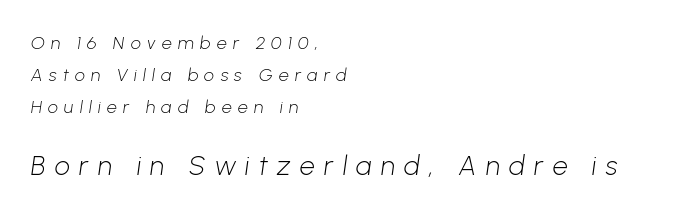
{"bold": "no", "underline": "no", "align": "left", "line_spacing_ratio": 1.78, "letter_spacing": "wide", "letter_spacing_em": 0.34, "larger_block": "second", "size_ratio": 1.5, "glyph_px": 27}
